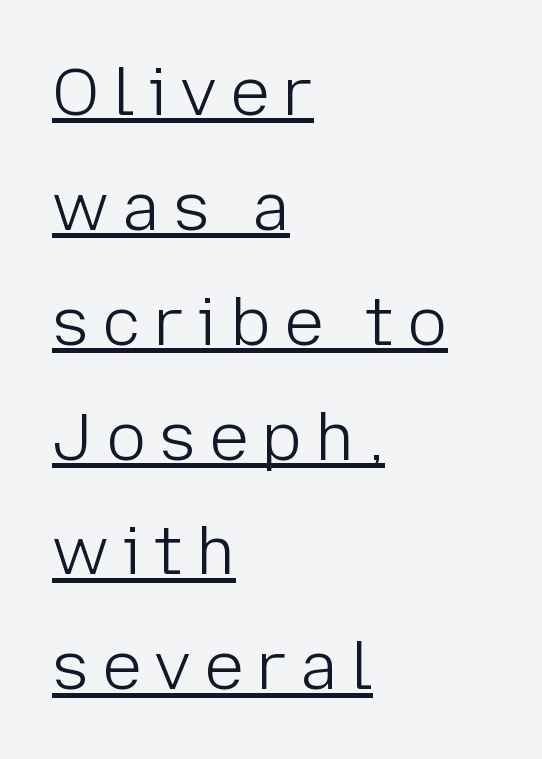
{"serif": "no", "italic": "no", "bold": "no", "weight": "light", "width": "normal", "stroke_contrast": "low", "x_height": "medium", "monospaced": "no", "underline": "yes", "align": "left", "line_spacing_ratio": 1.74, "letter_spacing": "wide", "letter_spacing_em": 0.2, "glyph_px": 66}
